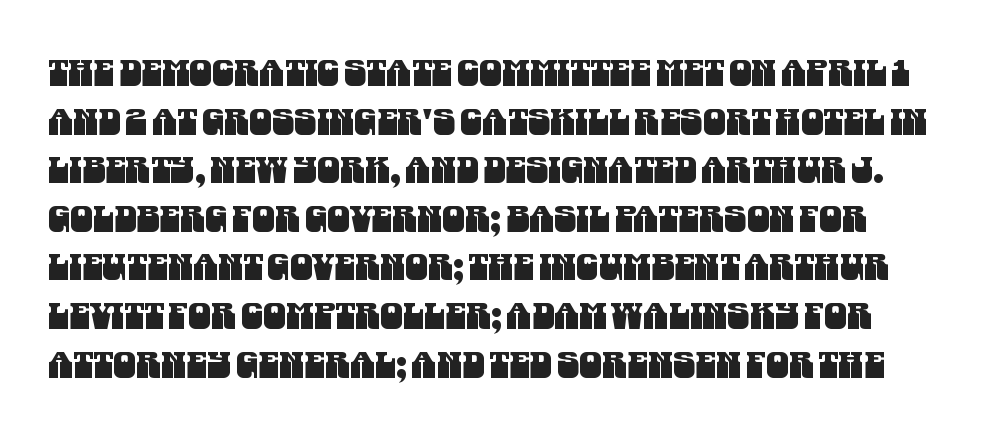
Q: Is the typeface a serif or a sans-serif typeface? A: Sans-serif.
Q: Is the text underlined? A: No.
Q: Is the spacing between letters normal or unusually wide? A: Normal.
Q: Is the spacing between lines tight, normal or loose? A: Normal.
Q: Width (condensed, normal, or wide)? A: Condensed.
Q: Stroke contrast? A: Medium.
Q: x-height? A: Large.
Q: Monospaced? A: No.
